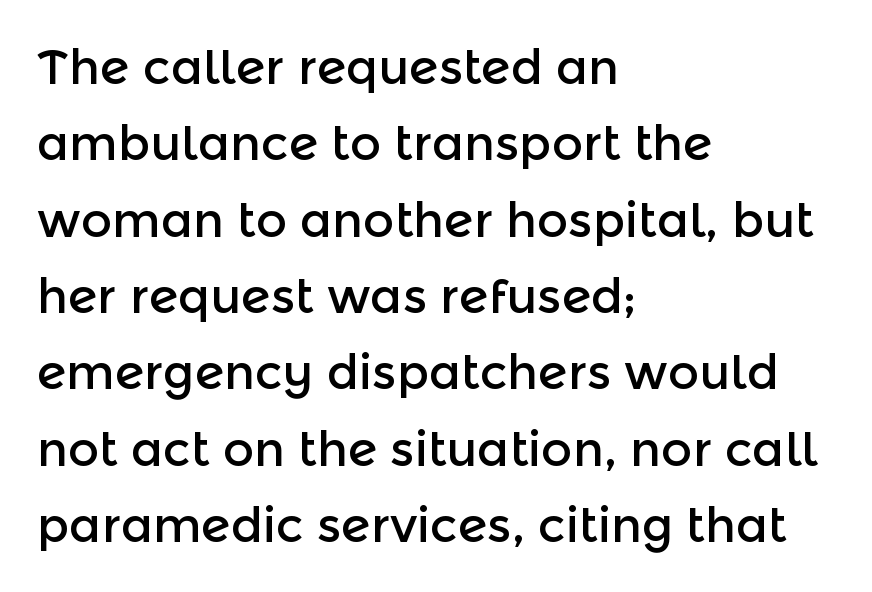
The passage is arranged the way most books set body copy — flush left. You could not count columns in this text — the font is proportionally spaced. Tracking here is standard; glyphs follow each other at the usual distance. Each row of text sits above clean, open space. Upright lettering throughout.
